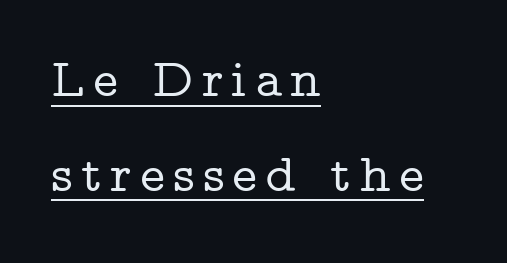
Teacher's note: observe the even left margin — that is flush-left alignment. This is roman type, the default non-slanted kind. Little horizontal feet cap the strokes, marking this as serif type. This sample has the flowing, uneven cadence of proportional lettering.
